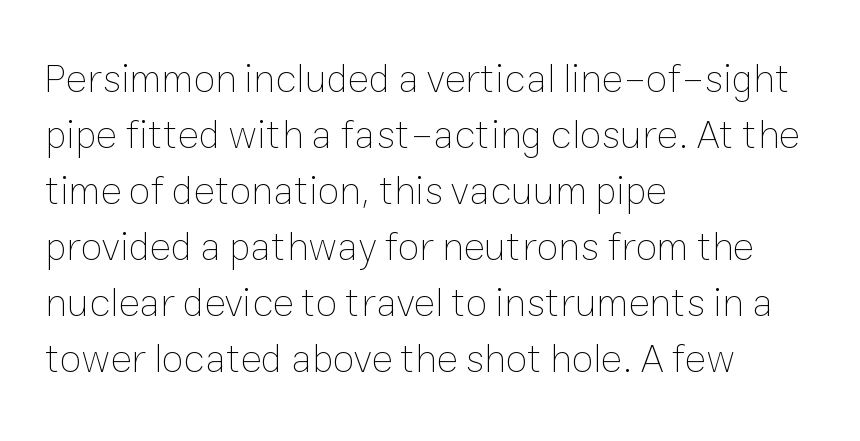
Q: Is the text bold? A: No.
Q: Is the text italic (slanted)? A: No, it is upright.
Q: Is the text underlined? A: No.
Q: How is the paragraph aligned? A: Left-aligned.
Q: Is the spacing between letters normal or unusually wide? A: Normal.
Q: Is the spacing between lines tight, normal or loose? A: Normal.
Q: Width (condensed, normal, or wide)? A: Normal.
Q: Stroke contrast? A: Low.
Q: x-height? A: Medium.
Q: Monospaced? A: No.
